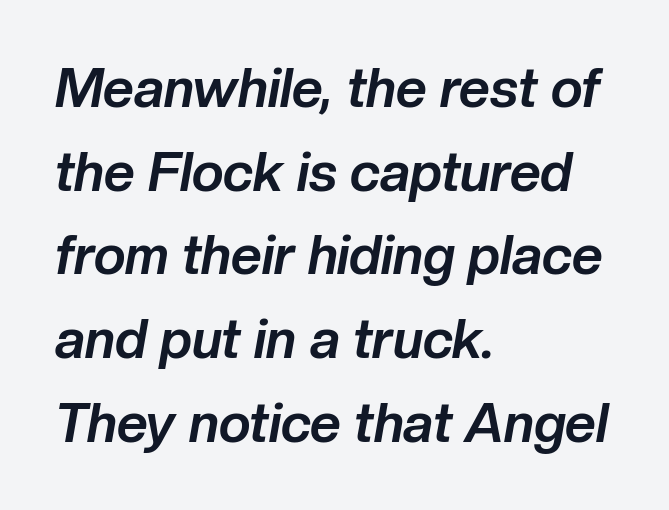
The image shows 54 px bold type, italic (leaning right); set left-aligned, normal line spacing (1.55x), normal letter spacing, not underlined; low stroke contrast and a medium x-height.
